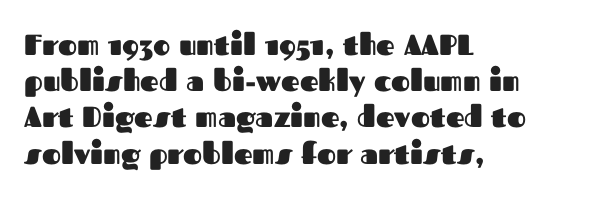
The image shows 29 px heavy sans-serif type, upright; set left-aligned, normal line spacing (1.25x), normal letter spacing, not underlined; medium stroke contrast and a medium x-height.
